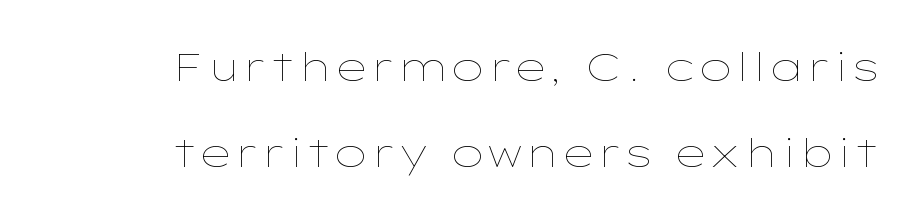
The image shows 39 px thin, wide type, upright; set right-aligned, loose line spacing (2.2x), normal letter spacing, not underlined; low stroke contrast and a medium x-height.
